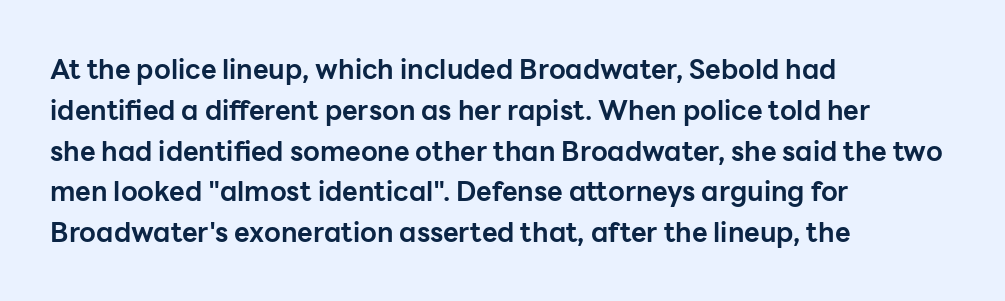
This is the regular roman posture of the typeface. Regarding leading, the lines here are spaced in the standard way. Heft: maximum for text — a bold. The specimen omits any rule beneath the text block's lines.
